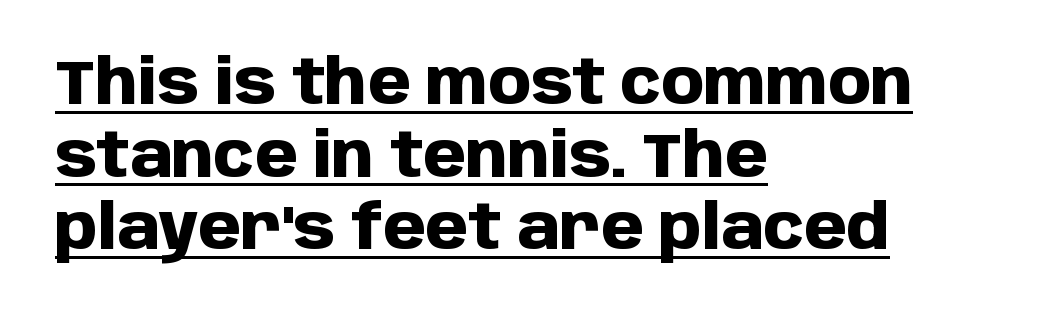
Rendered with straight, roman letterforms. A typesetter would call this proportional, since set widths differ per character. Tracking here is standard; glyphs follow each other at the usual distance. Heavy-handed strokes throughout: this text is bold. One-word summary of the alignment: left.
